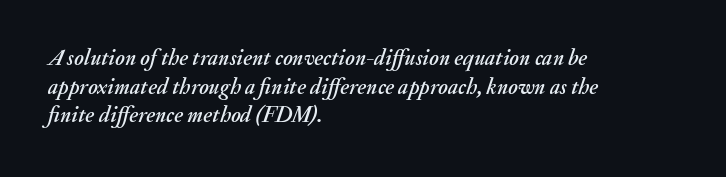
Q: Is the text italic (slanted)? A: Yes, it leans right by about 20 degrees.
Q: Is the text underlined? A: No.
Q: How is the paragraph aligned? A: Left-aligned.
Q: Is the spacing between letters normal or unusually wide? A: Normal.
Q: Is the spacing between lines tight, normal or loose? A: Normal.
